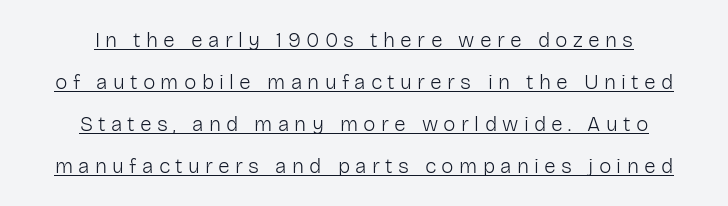
The image shows 21 px text type, upright; set centered, loose line spacing (2.0x), unusually wide letter spacing (+0.25 em), underlined.
